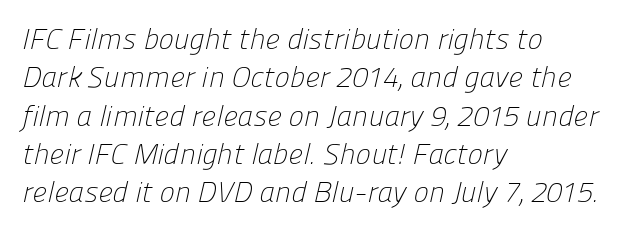
{"serif": "no", "bold": "no", "weight": "light", "width": "normal", "stroke_contrast": "low", "x_height": "medium", "monospaced": "no", "underline": "no", "align": "left", "line_spacing": "normal", "line_spacing_ratio": 1.32, "letter_spacing": "normal", "letter_spacing_em": 0.0, "glyph_px": 29}
